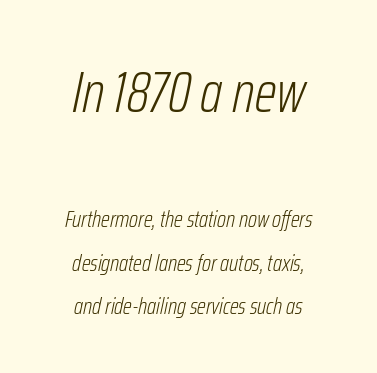
The image shows 57 px light, condensed type, italic (leaning right); set centered, line spacing 1.89x, normal letter spacing, not underlined; the first (top) block is 2.48x larger; low stroke contrast and a medium x-height.
